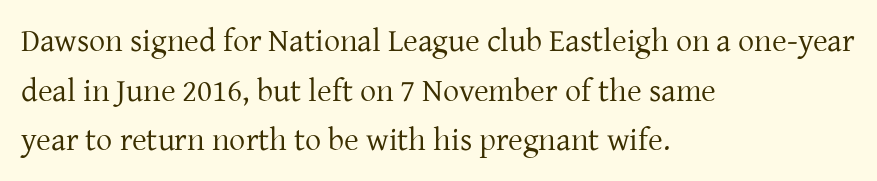
The image shows 32 px regular-weight serif type, upright; set left-aligned, normal line spacing (1.55x), normal letter spacing, not underlined; low stroke contrast and a medium x-height.
